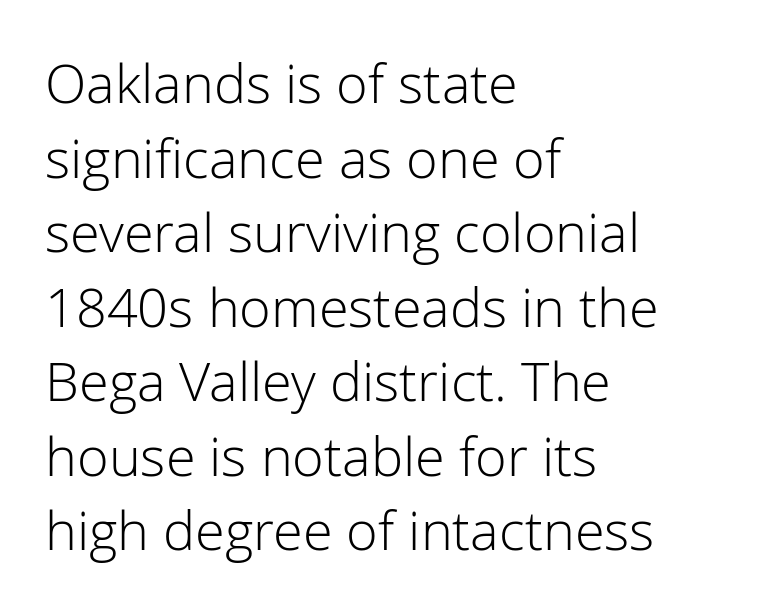
{"serif": "no", "italic": "no", "bold": "no", "weight": "light", "width": "normal", "stroke_contrast": "low", "x_height": "medium", "monospaced": "no", "underline": "no", "align": "left", "line_spacing": "normal", "line_spacing_ratio": 1.38, "letter_spacing": "normal", "letter_spacing_em": 0.0, "glyph_px": 54}
